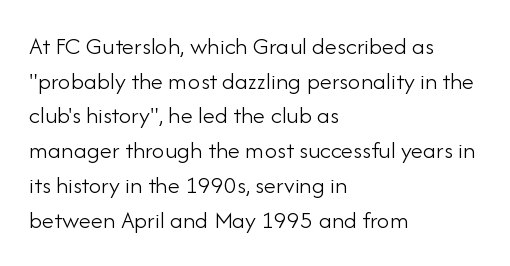
The image shows 25 px text type, upright; set left-aligned, normal line spacing (1.39x), normal letter spacing, not underlined.
